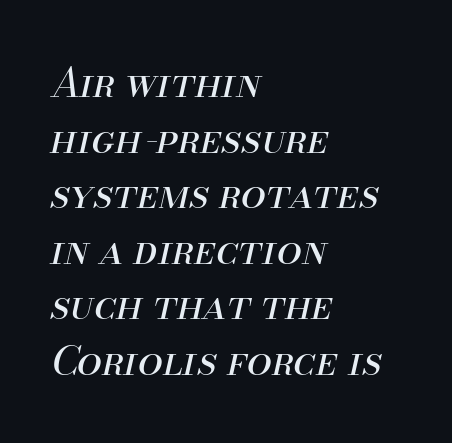
The specimen reads as italic at a glance. Note the varied advance widths — an 'i' is clearly narrower than an 'm'. Each new line begins a customary step beneath the previous one. Each row of text sits above clean, open space. A classic flush-left, rag-right setting is used for this passage. Stem width sits at or under what a default text font uses.
